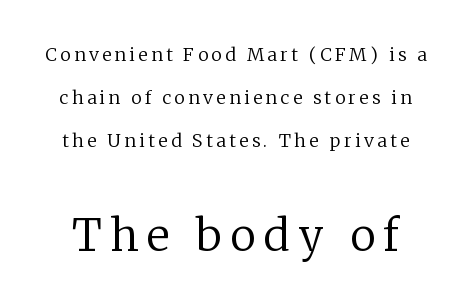
{"serif": "yes", "italic": "no", "bold": "no", "weight": "regular", "width": "normal", "stroke_contrast": "low", "x_height": "medium", "monospaced": "no", "underline": "no", "line_spacing": "loose", "line_spacing_ratio": 2.39, "larger_block": "second", "size_ratio": 2.44, "glyph_px": 44}
